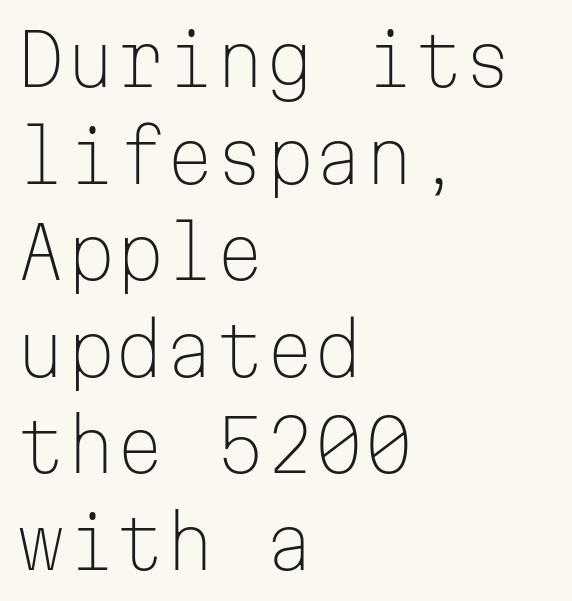
Plain, unruled lines of type. A classic flush-left, rag-right setting is used for this passage. Rows of type keep a routine distance in the vertical direction. The line texture is even and compact thanks to regular tracking. Think of a typewriter: that constant character pitch is what you see here.
